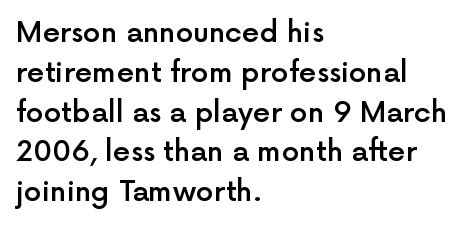
Q: Is the text bold? A: Semi-bold.
Q: Is the text italic (slanted)? A: No, it is upright.
Q: Is the typeface a serif or a sans-serif typeface? A: Sans-serif.
Q: Is the text underlined? A: No.
Q: How is the paragraph aligned? A: Left-aligned.
Q: Is the spacing between letters normal or unusually wide? A: Normal.
Q: Is the spacing between lines tight, normal or loose? A: Normal.
Q: Width (condensed, normal, or wide)? A: Normal.
Q: x-height? A: Medium.
Q: Monospaced? A: No.
